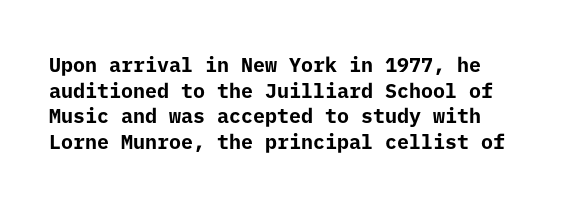
{"italic": "no", "bold": "yes", "underline": "no", "line_spacing": "normal", "line_spacing_ratio": 1.28, "letter_spacing": "normal", "letter_spacing_em": 0.0, "glyph_px": 20}
